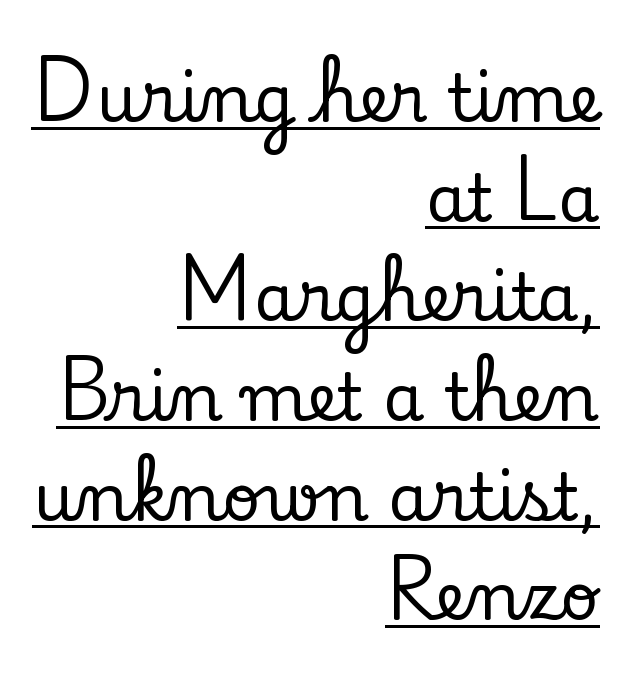
The image shows 66 px text type, upright; set right-aligned, normal line spacing (1.51x), normal letter spacing, underlined; low stroke contrast and a small x-height.
